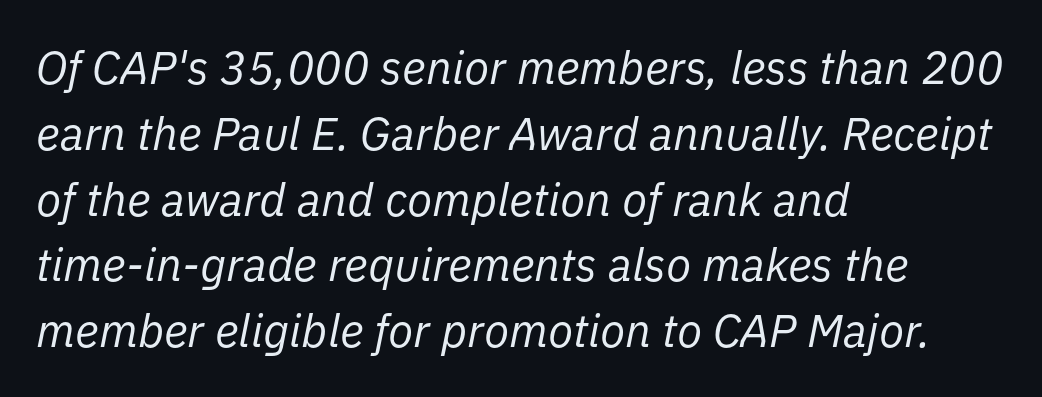
Layout note: lines flush left. Rendered with sloped, italic letterforms. You could not count columns in this text — the font is proportionally spaced. Students, observe: this is what conventionally led text looks like. This rendering features lettering with no underline. Is the type heavy? It reads as light-to-regular instead.
